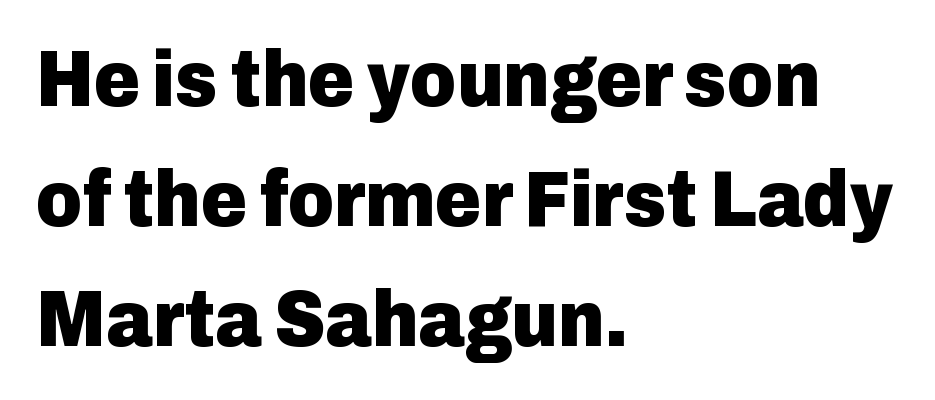
The image shows 79 px heavy sans-serif type, upright; set left-aligned, normal line spacing (1.52x), normal letter spacing, not underlined; low stroke contrast and a medium x-height.
